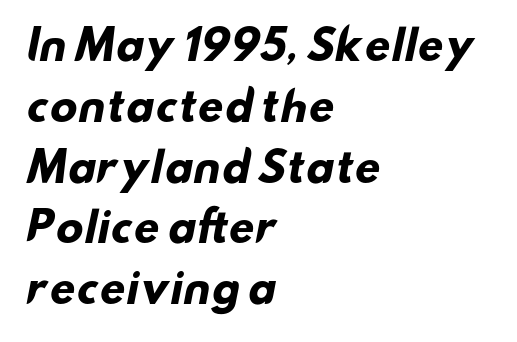
Looks like regular typesetting: each glyph gets only the width it needs. The rag falls on the right side of this text block. In terms of letterspacing, this is plain default setting. Each glyph is drawn with heavy, bold strokes. Descender tails drop into unmarked territory.
